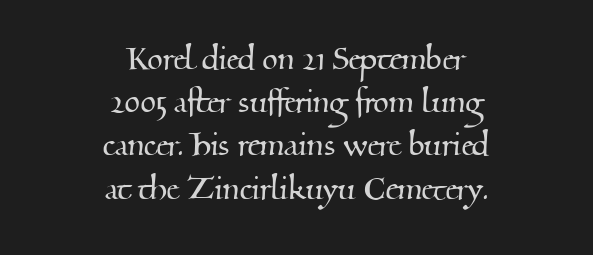
Q: Is the typeface a serif or a sans-serif typeface? A: Serif.
Q: Is the text underlined? A: No.
Q: How is the paragraph aligned? A: Centered.
Q: Is the spacing between letters normal or unusually wide? A: Normal.
Q: Is the spacing between lines tight, normal or loose? A: Tight.
Q: Width (condensed, normal, or wide)? A: Normal.
Q: Stroke contrast? A: Medium.
Q: x-height? A: Small.
Q: Monospaced? A: No.
